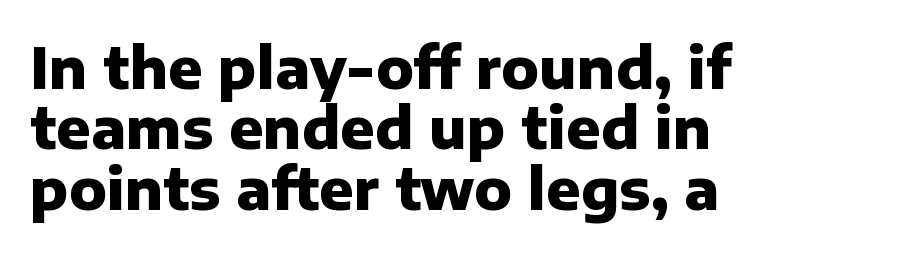
The image shows 57 px heavy sans-serif type, upright; set left-aligned, tight line spacing (1.06x), normal letter spacing, not underlined; low stroke contrast and a medium x-height.
